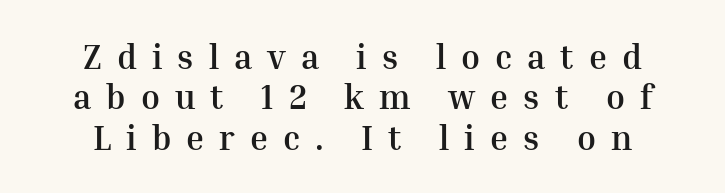
{"serif": "yes", "italic": "no", "bold": "yes", "weight": "semibold", "width": "normal", "stroke_contrast": "medium", "x_height": "medium", "monospaced": "no", "underline": "no", "line_spacing_ratio": 1.19, "letter_spacing": "wide", "letter_spacing_em": 0.44, "glyph_px": 34}
